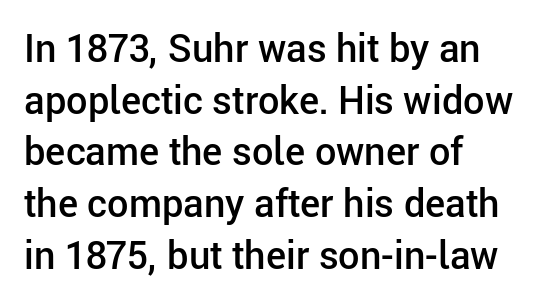
The font's upright variant was chosen for this text. These lines are composed in type without serifs. Evenly set lines give the paragraph a standard silhouette. The letters are semibold — heavier than regular but short of a full bold.
